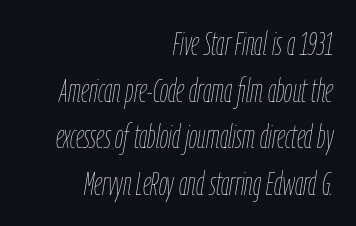
{"italic": "yes", "lean": "right", "slant_degrees": 9, "bold": "no", "weight": "thin", "width": "condensed", "stroke_contrast": "low", "x_height": "medium", "monospaced": "no", "underline": "no", "align": "right", "line_spacing": "normal", "line_spacing_ratio": 1.41, "letter_spacing": "normal", "letter_spacing_em": 0.0, "glyph_px": 33}
